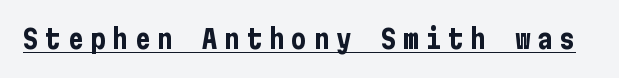
Q: Is the text bold? A: Yes.
Q: Is the text italic (slanted)? A: No, it is upright.
Q: Is the text underlined? A: Yes.
Q: Is the spacing between letters normal or unusually wide? A: Unusually wide.
